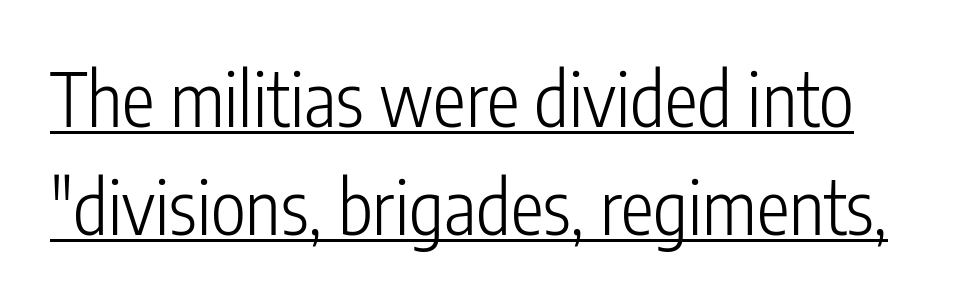
The image shows 74 px light, condensed sans-serif type, upright; set normal line spacing (1.46x), normal letter spacing, underlined; low stroke contrast and a medium x-height.
